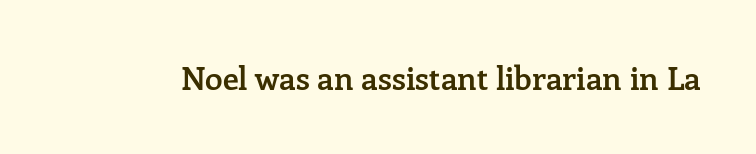
Q: Is the text bold? A: Semi-bold.
Q: Is the text italic (slanted)? A: No, it is upright.
Q: Is the typeface a serif or a sans-serif typeface? A: Serif.
Q: Is the text underlined? A: No.
Q: Is the spacing between letters normal or unusually wide? A: Normal.
Q: Width (condensed, normal, or wide)? A: Normal.
Q: Stroke contrast? A: Low.
Q: x-height? A: Medium.
Q: Monospaced? A: No.
